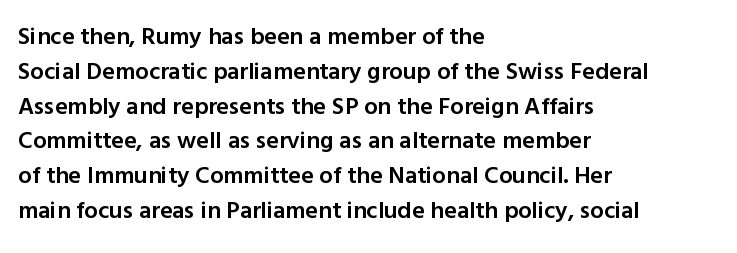
The image shows 24 px text type, upright; set left-aligned, normal line spacing (1.45x), normal letter spacing, not underlined.
